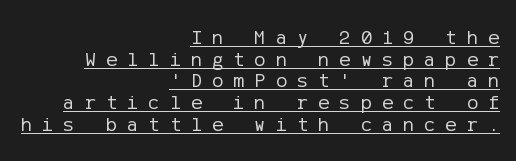
{"italic": "no", "bold": "no", "underline": "yes", "align": "right", "line_spacing": "tight", "line_spacing_ratio": 1.03, "letter_spacing": "wide", "letter_spacing_em": 0.48, "glyph_px": 21}
